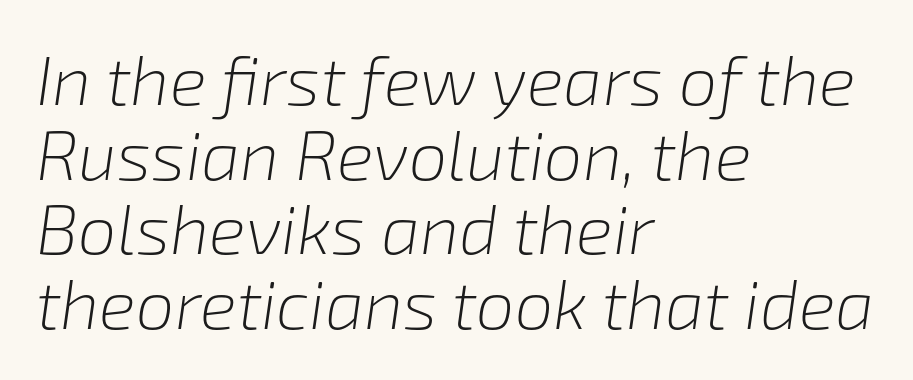
Q: Is the text bold? A: No.
Q: Is the text italic (slanted)? A: Yes, it leans right by about 8 degrees.
Q: Is the text underlined? A: No.
Q: How is the paragraph aligned? A: Left-aligned.
Q: Is the spacing between letters normal or unusually wide? A: Normal.
Q: Is the spacing between lines tight, normal or loose? A: Tight.
Q: Width (condensed, normal, or wide)? A: Normal.
Q: Stroke contrast? A: Low.
Q: x-height? A: Medium.
Q: Monospaced? A: No.
